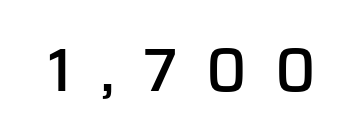
Q: Is the text bold? A: Semi-bold.
Q: Is the text italic (slanted)? A: No, it is upright.
Q: Is the typeface a serif or a sans-serif typeface? A: Sans-serif.
Q: Is the text underlined? A: No.
Q: Is the spacing between letters normal or unusually wide? A: Unusually wide.
Q: Width (condensed, normal, or wide)? A: Normal.
Q: Stroke contrast? A: Low.
Q: x-height? A: Medium.
Q: Monospaced? A: No.
